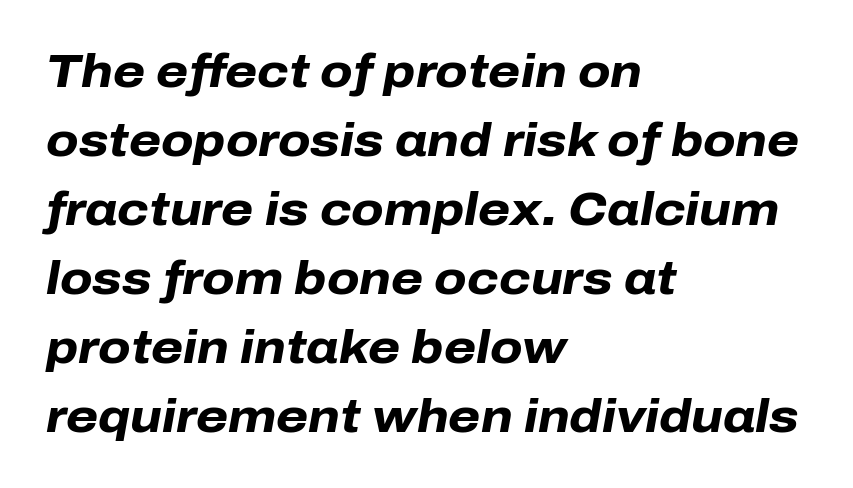
Q: Is the text bold? A: Yes.
Q: Is the text italic (slanted)? A: Yes, it leans right by about 10 degrees.
Q: Is the text underlined? A: No.
Q: How is the paragraph aligned? A: Left-aligned.
Q: Is the spacing between letters normal or unusually wide? A: Normal.
Q: Is the spacing between lines tight, normal or loose? A: Normal.
Q: Width (condensed, normal, or wide)? A: Normal.
Q: Stroke contrast? A: Low.
Q: x-height? A: Medium.
Q: Monospaced? A: No.
